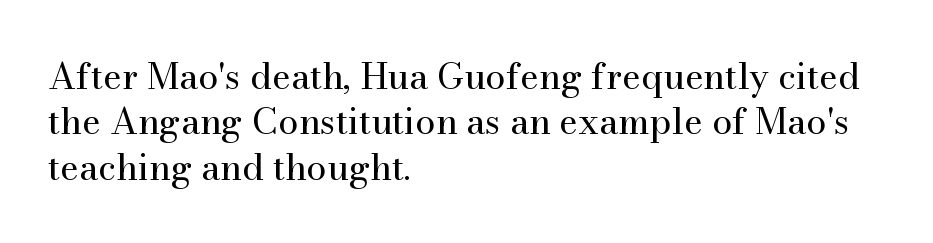
The image shows 36 px regular-weight serif type, upright; set left-aligned, normal line spacing (1.26x), normal letter spacing, not underlined; medium stroke contrast and a small x-height.
